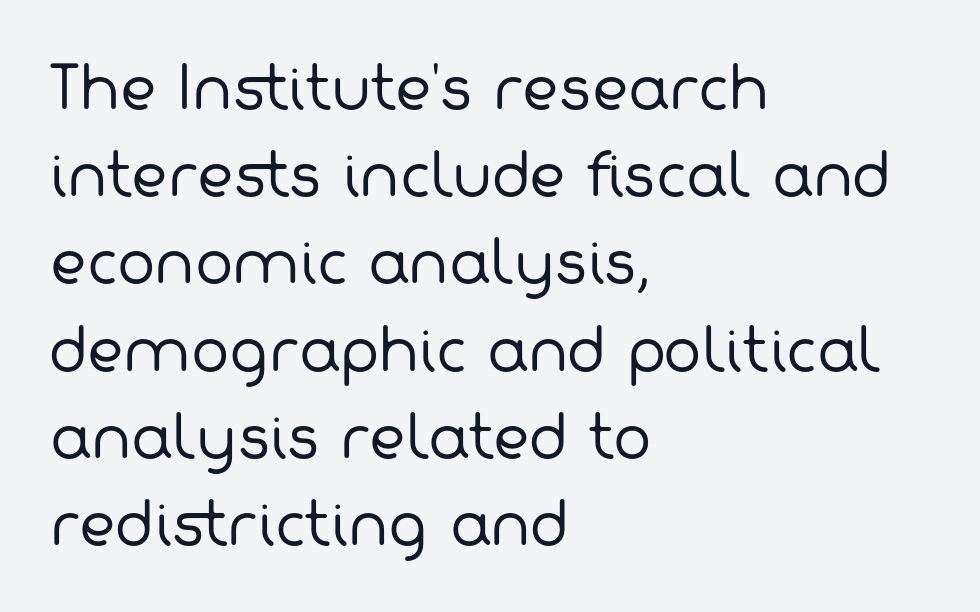
Q: Is the text bold? A: No.
Q: Is the typeface a serif or a sans-serif typeface? A: Sans-serif.
Q: Is the text underlined? A: No.
Q: How is the paragraph aligned? A: Left-aligned.
Q: Is the spacing between letters normal or unusually wide? A: Normal.
Q: Is the spacing between lines tight, normal or loose? A: Normal.
Q: Width (condensed, normal, or wide)? A: Normal.
Q: Stroke contrast? A: Low.
Q: x-height? A: Medium.
Q: Monospaced? A: No.
